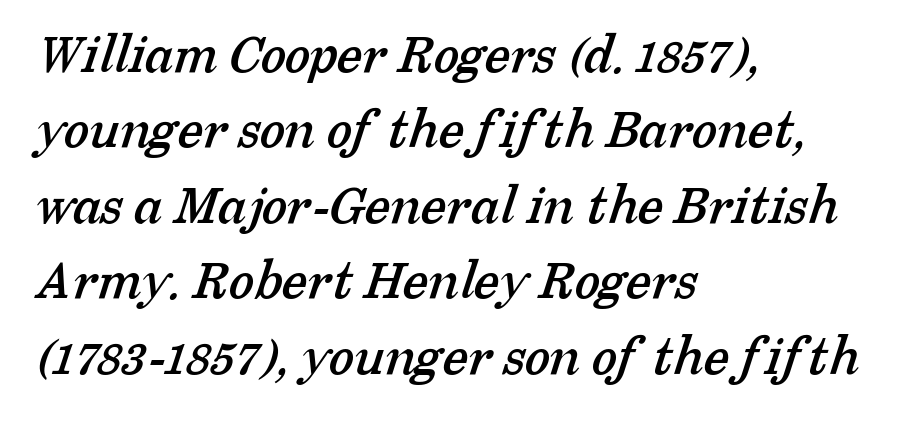
Q: Is the typeface a serif or a sans-serif typeface? A: Serif.
Q: Is the text underlined? A: No.
Q: How is the paragraph aligned? A: Left-aligned.
Q: Is the spacing between letters normal or unusually wide? A: Normal.
Q: Is the spacing between lines tight, normal or loose? A: Normal.
Q: Width (condensed, normal, or wide)? A: Normal.
Q: Stroke contrast? A: Low.
Q: x-height? A: Medium.
Q: Monospaced? A: No.
